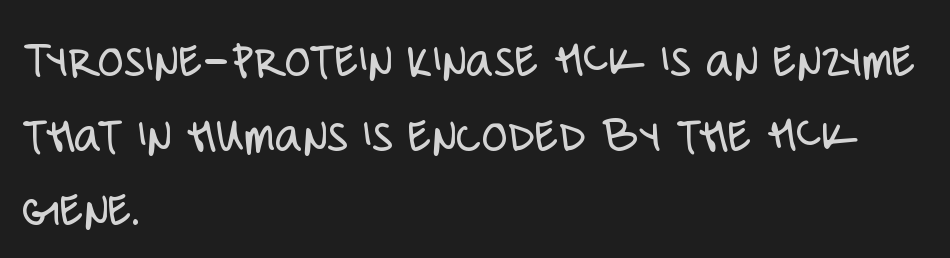
{"serif": "no", "italic": "no", "bold": "no", "weight": "light", "width": "condensed", "stroke_contrast": "low", "x_height": "large", "monospaced": "no", "underline": "no", "align": "left", "line_spacing": "normal", "line_spacing_ratio": 1.41, "letter_spacing": "normal", "letter_spacing_em": 0.0, "glyph_px": 53}
